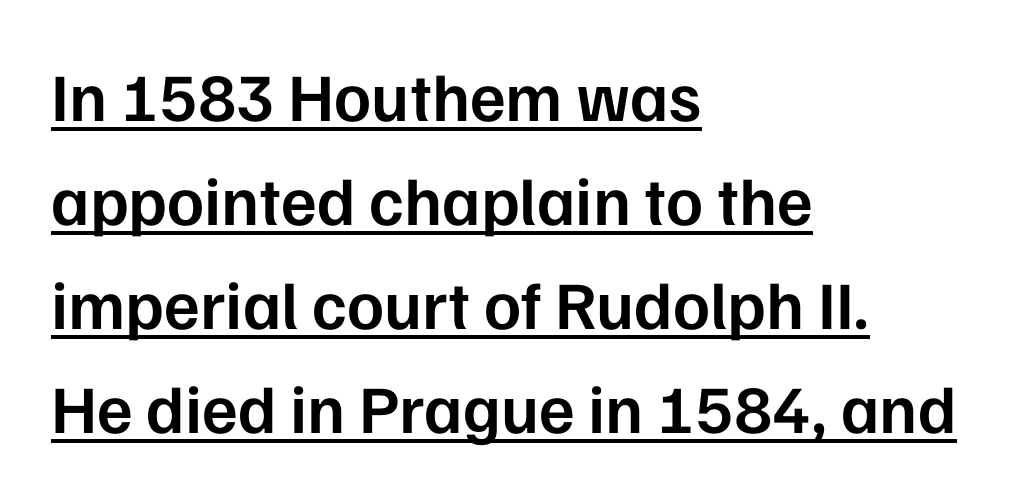
This sample carries an underscore along the baseline area. Look at the bottom of the vertical strokes: they stop flat, with no serifs. Each glyph is drawn with semibold strokes, heavier than normal yet not fully bold. Here the designer chose a conventional face with non-uniform glyph widths. This sample keeps an unexceptional amount of space between lines. There is no visible air inserted between adjacent glyphs.
